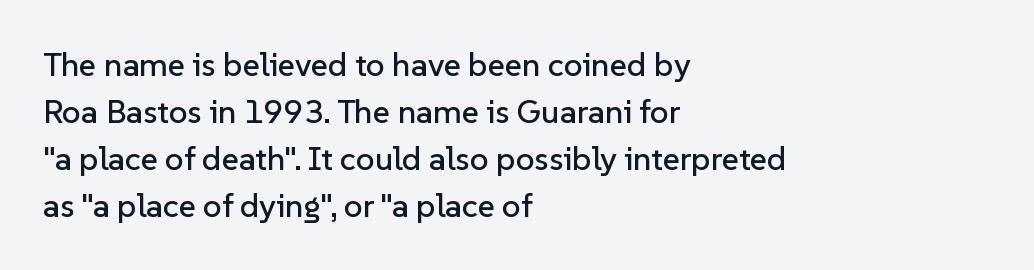
The baseline area is clear. Letterform terminals end flat and unadorned throughout the passage. The block of text has a typical density, with ordinary space between rows. Think of a printed novel: that variable character pitch is what you see here. In CSS terms this would be text-align: left. Ascenders rise straight up at ninety degrees.
